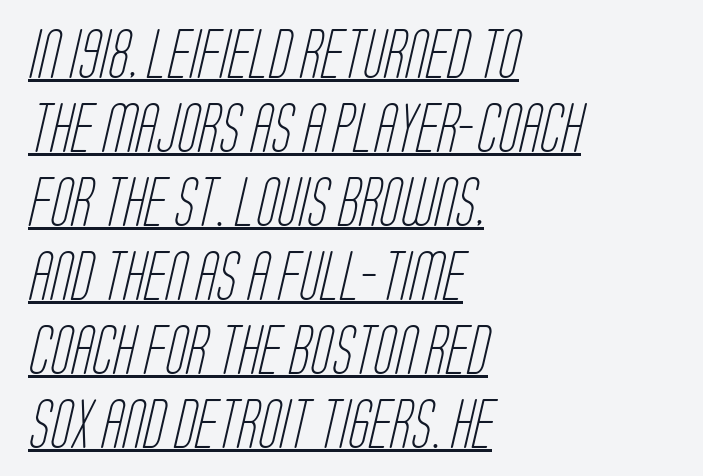
Q: Is the text bold? A: No.
Q: Is the typeface a serif or a sans-serif typeface? A: Sans-serif.
Q: Is the text underlined? A: Yes.
Q: How is the paragraph aligned? A: Left-aligned.
Q: Is the spacing between letters normal or unusually wide? A: Normal.
Q: Is the spacing between lines tight, normal or loose? A: Normal.
Q: Width (condensed, normal, or wide)? A: Condensed.
Q: Stroke contrast? A: Low.
Q: x-height? A: Large.
Q: Monospaced? A: No.
